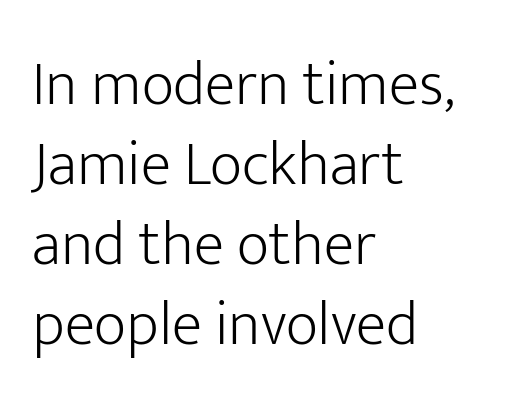
The image shows 63 px light sans-serif type, upright; set left-aligned, normal line spacing (1.27x), normal letter spacing, not underlined; low stroke contrast and a medium x-height.
